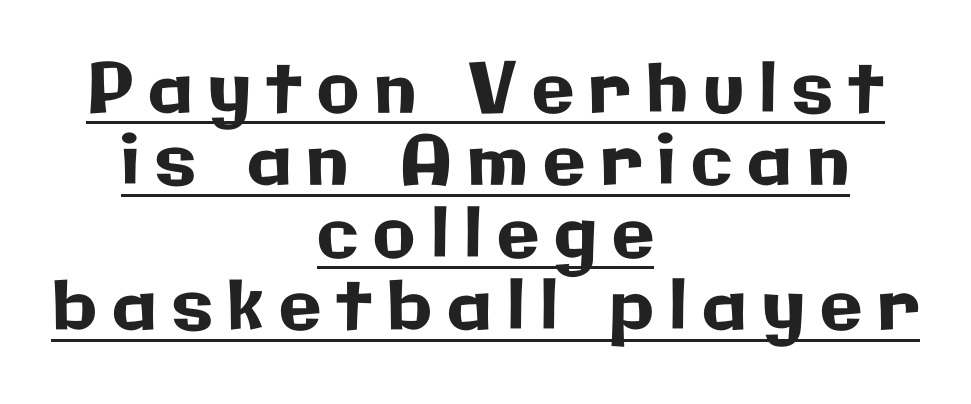
{"serif": "no", "italic": "no", "width": "normal", "stroke_contrast": "low", "x_height": "medium", "monospaced": "no", "underline": "yes", "align": "center", "line_spacing": "tight", "line_spacing_ratio": 1.05, "letter_spacing": "wide", "letter_spacing_em": 0.22, "glyph_px": 69}
